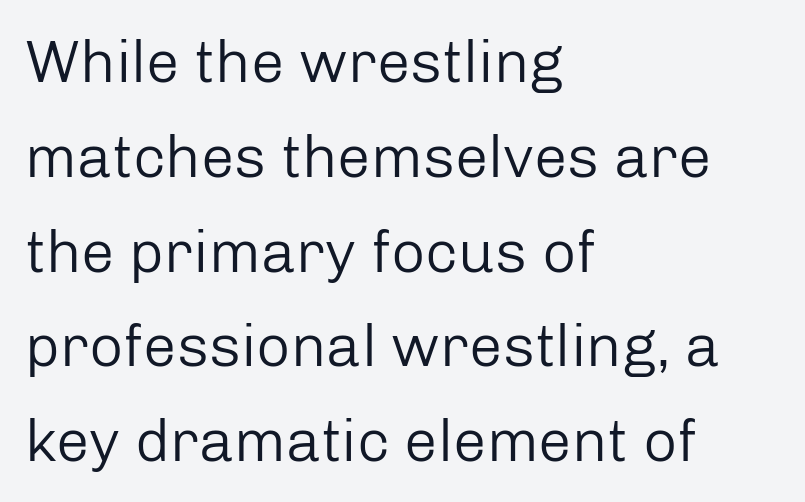
Is there any slant? The stems are plumb. The face used here is rendered with its standard letterfit. Here the designer chose a conventional face with non-uniform glyph widths. Reading down the block, your eye returns to a fixed left position each line. Regular leading. Honestly, there is no underline to notice here at all.
